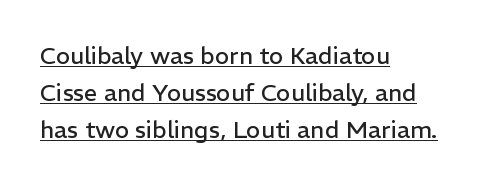
A typesetter would mark this as roman, not italic. The passage shown stacks its lines at a standard gap. The face used here appears with an underline applied. In CSS terms this would be text-align: left.
